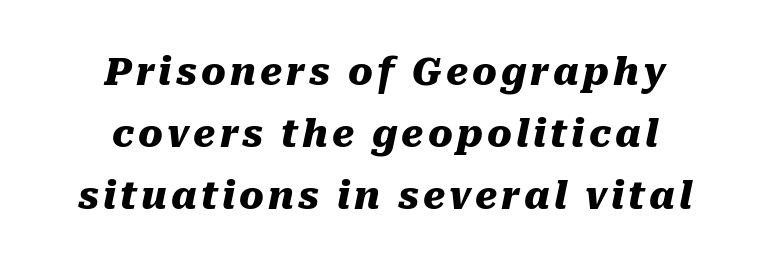
The image shows 37 px heavy type, italic (leaning right); set centered, normal line spacing (1.68x), not underlined; medium stroke contrast and a medium x-height.
